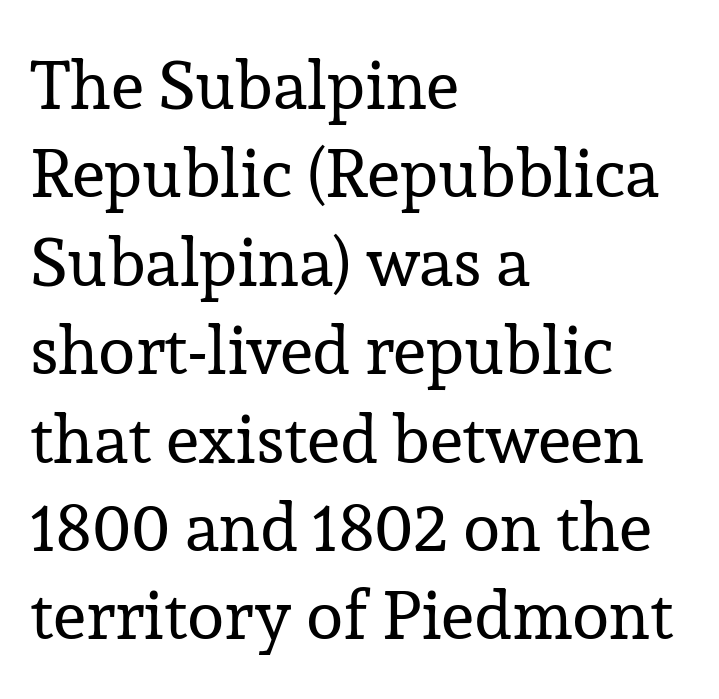
{"serif": "yes", "italic": "no", "bold": "no", "weight": "regular", "width": "normal", "stroke_contrast": "low", "x_height": "medium", "monospaced": "no", "underline": "no", "align": "left", "line_spacing": "normal", "line_spacing_ratio": 1.3, "letter_spacing": "normal", "letter_spacing_em": 0.0, "glyph_px": 68}
